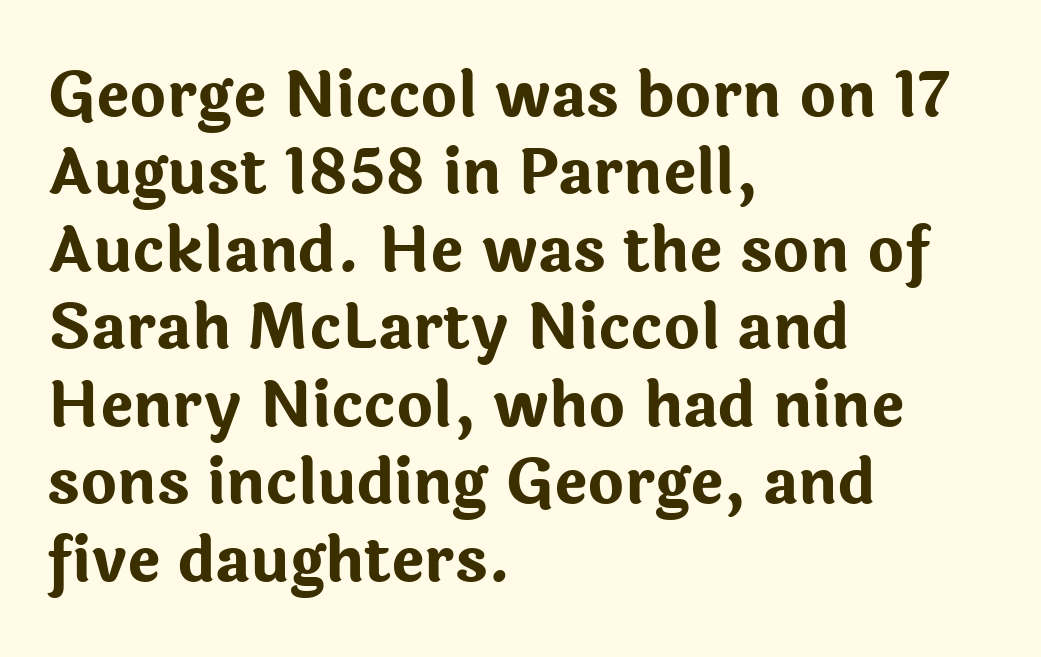
{"serif": "no", "italic": "no", "bold": "yes", "weight": "bold", "width": "normal", "stroke_contrast": "low", "x_height": "medium", "monospaced": "no", "underline": "no", "align": "left", "line_spacing": "normal", "line_spacing_ratio": 1.25, "letter_spacing": "normal", "letter_spacing_em": 0.0, "glyph_px": 62}
